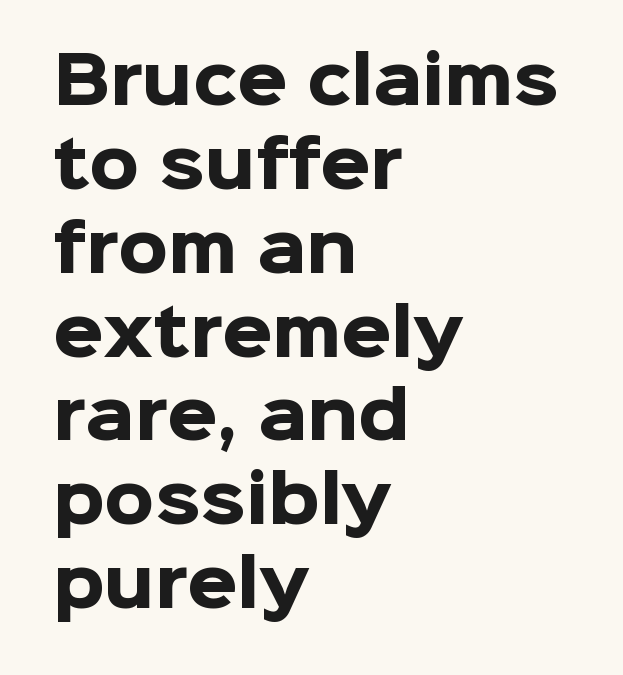
Q: Is the text bold? A: Yes.
Q: Is the text italic (slanted)? A: No, it is upright.
Q: Is the typeface a serif or a sans-serif typeface? A: Sans-serif.
Q: Is the text underlined? A: No.
Q: How is the paragraph aligned? A: Left-aligned.
Q: Is the spacing between letters normal or unusually wide? A: Normal.
Q: Is the spacing between lines tight, normal or loose? A: Normal.
Q: Width (condensed, normal, or wide)? A: Normal.
Q: Stroke contrast? A: Low.
Q: x-height? A: Medium.
Q: Monospaced? A: No.
